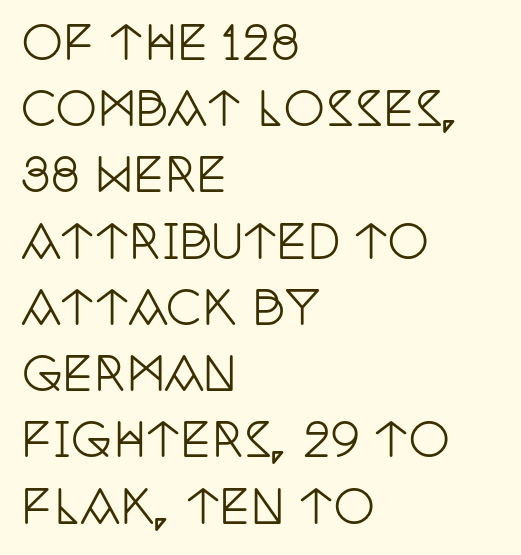
Rule under the text: the space is simply empty. The text was rendered using a seriffed face with decorative stroke endings. This sample keeps an unexceptional amount of space between lines. Typeset ragged right — the left edge is the straight one.
